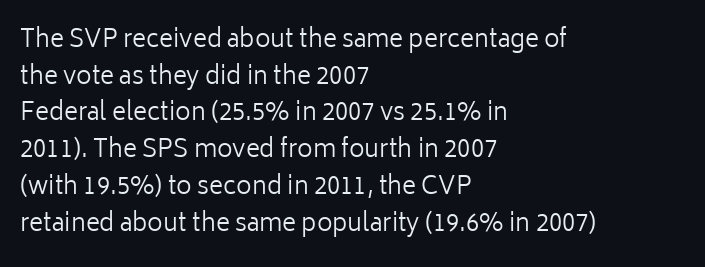
{"italic": "no", "bold": "no", "underline": "no", "align": "left", "line_spacing": "normal", "line_spacing_ratio": 1.53, "letter_spacing": "normal", "letter_spacing_em": 0.0, "glyph_px": 24}
